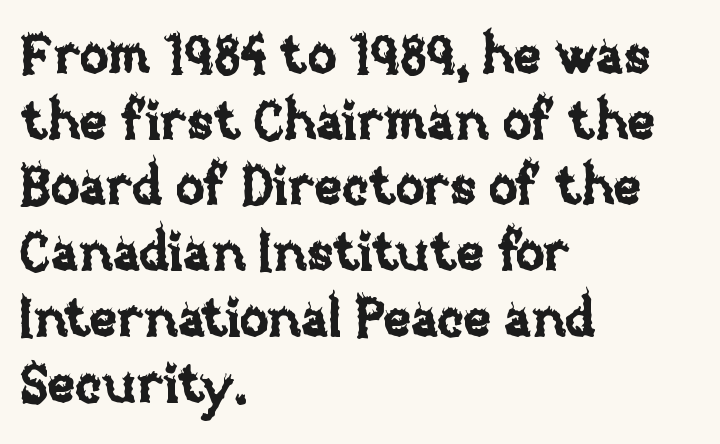
The image shows 53 px text type, upright; set left-aligned, line spacing 1.24x, normal letter spacing, not underlined; low stroke contrast and a large x-height.
